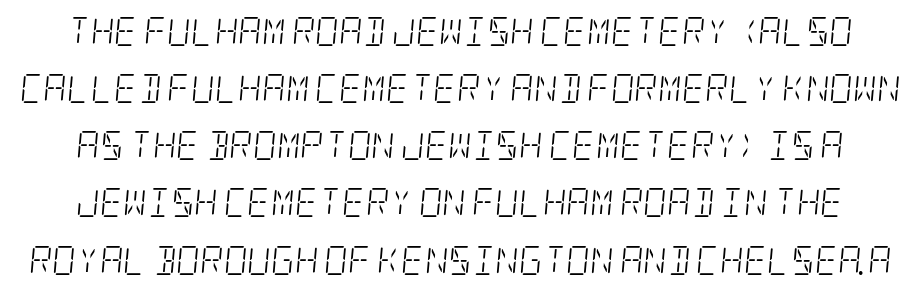
The image shows 29 px light, condensed serif type, italic (leaning right); set loose line spacing (1.97x), normal letter spacing, not underlined; low stroke contrast and a large x-height.
